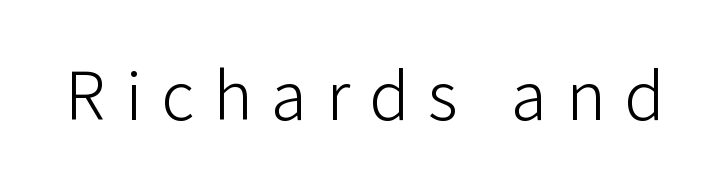
Weight: regular or lighter. Notice how the stems are strictly vertical — no italics here. Unlike a traditional serif, this face leaves its strokes unadorned. The face used here is proportionally spaced, like ordinary book or web type. Compared with typical body copy, the letter spacing here is much looser.
